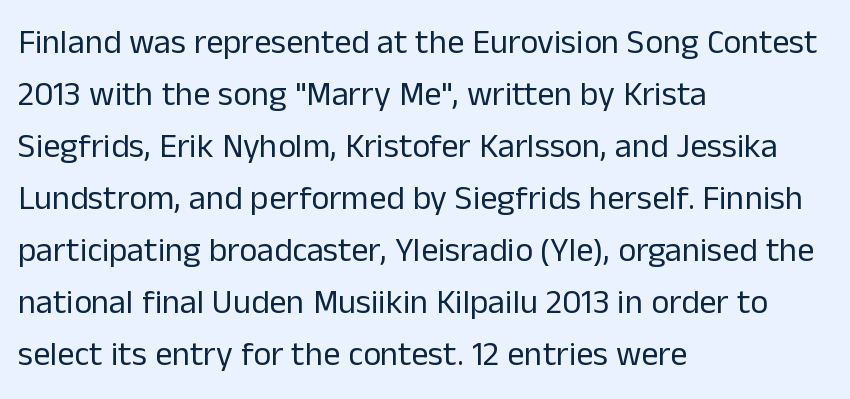
{"serif": "no", "italic": "no", "bold": "no", "weight": "regular", "width": "normal", "stroke_contrast": "low", "x_height": "medium", "monospaced": "no", "underline": "no", "align": "left", "line_spacing": "normal", "line_spacing_ratio": 1.53, "letter_spacing": "normal", "letter_spacing_em": 0.0, "glyph_px": 34}
